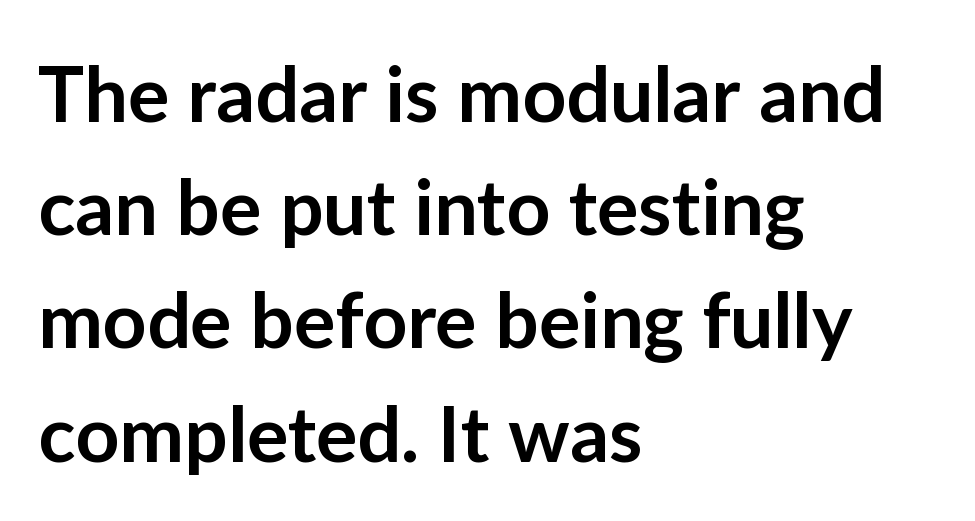
Check where the strokes stop: nothing finishes them off — pure sans. The typesetter chose a ragged-right arrangement here. The space beneath each line is pristine and unruled. The typography opts for an upright posture over an oblique one. A somewhat darkened texture: the type is semibold rather than bold. The leading is moderate, giving the passage an even texture.
